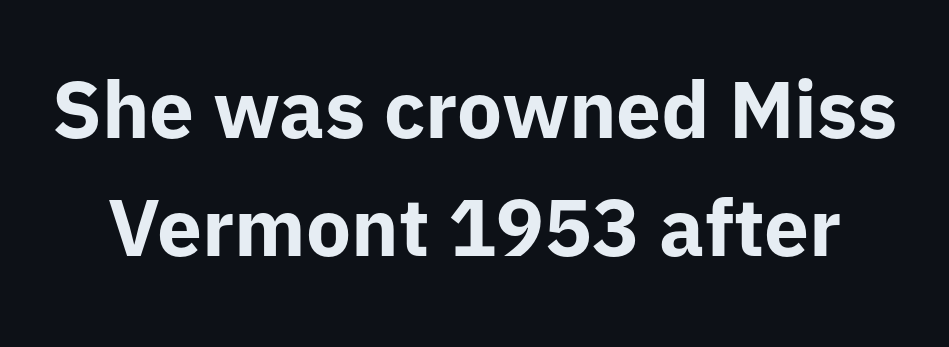
{"serif": "no", "italic": "no", "bold": "yes", "weight": "bold", "width": "normal", "stroke_contrast": "low", "x_height": "medium", "monospaced": "no", "underline": "no", "line_spacing": "normal", "line_spacing_ratio": 1.47, "letter_spacing": "normal", "letter_spacing_em": 0.0, "glyph_px": 80}
